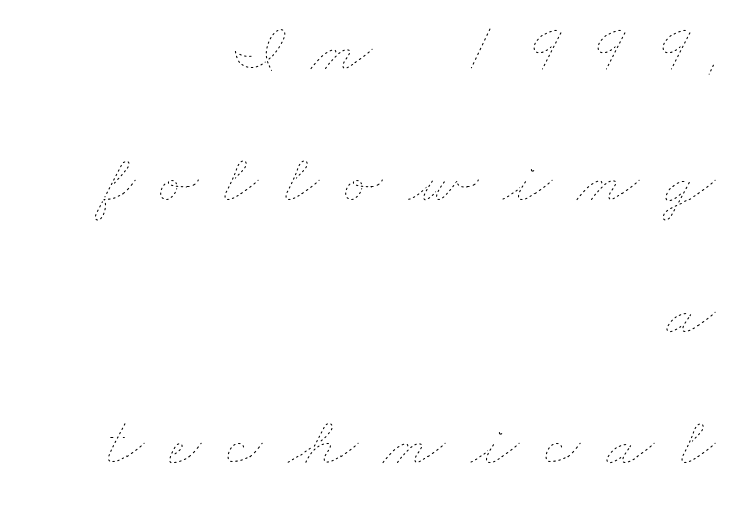
The image shows 71 px thin, wide type; set right-aligned, line spacing 1.85x, unusually wide letter spacing (+0.36 em), not underlined; low stroke contrast and a small x-height.
